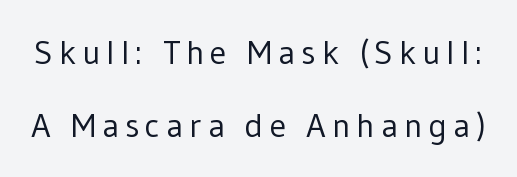
Stroke mass is kept to a normal reading level or below. Type style note: lacks serifs. Here the designer chose a conventional face with non-uniform glyph widths. The specimen reads as upright at a glance. No word sits above an underline.
